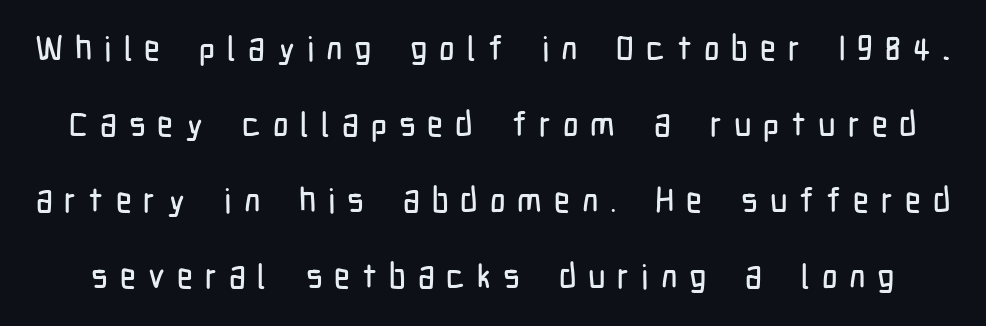
Q: Is the text italic (slanted)? A: No, it is upright.
Q: Is the typeface a serif or a sans-serif typeface? A: Sans-serif.
Q: Is the text underlined? A: No.
Q: Is the spacing between letters normal or unusually wide? A: Unusually wide.
Q: Is the spacing between lines tight, normal or loose? A: Loose.
Q: Width (condensed, normal, or wide)? A: Condensed.
Q: Stroke contrast? A: Low.
Q: x-height? A: Medium.
Q: Monospaced? A: No.
